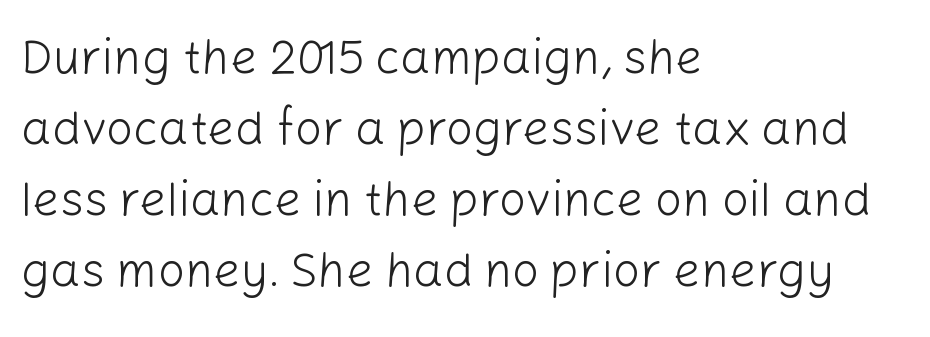
Q: Is the text bold? A: No.
Q: Is the text italic (slanted)? A: No, it is upright.
Q: Is the typeface a serif or a sans-serif typeface? A: Sans-serif.
Q: Is the text underlined? A: No.
Q: How is the paragraph aligned? A: Left-aligned.
Q: Is the spacing between letters normal or unusually wide? A: Normal.
Q: Is the spacing between lines tight, normal or loose? A: Normal.
Q: Width (condensed, normal, or wide)? A: Normal.
Q: Stroke contrast? A: Low.
Q: x-height? A: Medium.
Q: Monospaced? A: No.
